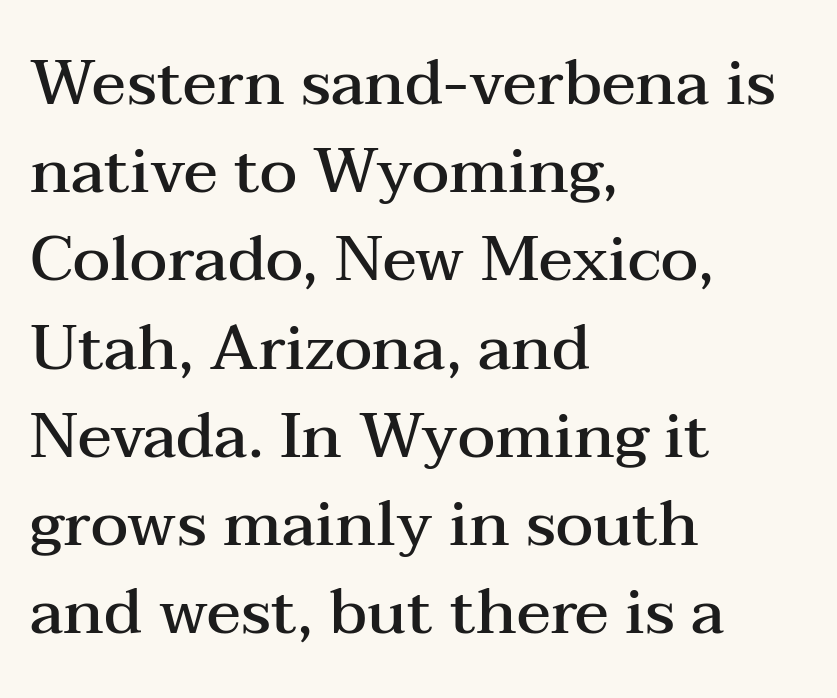
Q: Is the text bold? A: Semi-bold.
Q: Is the text italic (slanted)? A: No, it is upright.
Q: Is the typeface a serif or a sans-serif typeface? A: Serif.
Q: Is the text underlined? A: No.
Q: How is the paragraph aligned? A: Left-aligned.
Q: Is the spacing between letters normal or unusually wide? A: Normal.
Q: Is the spacing between lines tight, normal or loose? A: Normal.
Q: Width (condensed, normal, or wide)? A: Wide.
Q: Stroke contrast? A: Medium.
Q: x-height? A: Medium.
Q: Monospaced? A: No.
